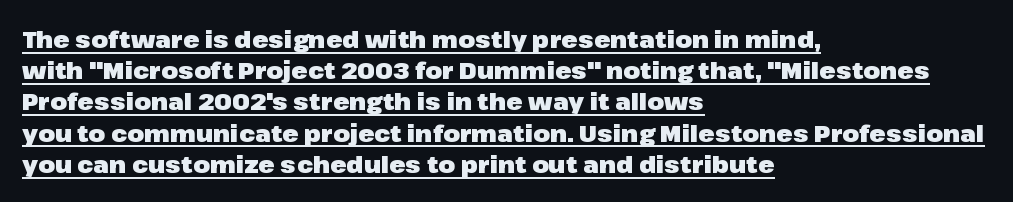
{"italic": "no", "bold": "yes", "underline": "yes", "align": "left", "line_spacing": "normal", "line_spacing_ratio": 1.3, "letter_spacing": "normal", "letter_spacing_em": 0.0, "glyph_px": 24}
